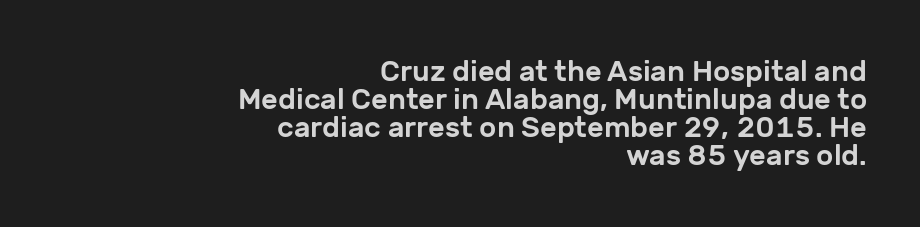
The image shows 29 px sans-serif type, upright; set right-aligned, tight line spacing (0.97x), normal letter spacing, not underlined; low stroke contrast and a medium x-height.
